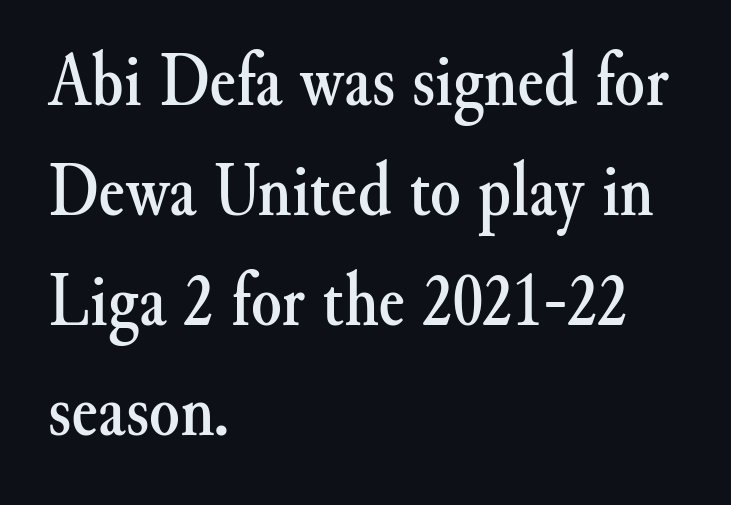
The letters carry serifs — small finishing strokes at the ends of their stems. Ascenders rise straight up at ninety degrees. Letter spacing: default. The passage is arranged the way most books set body copy — flush left.
